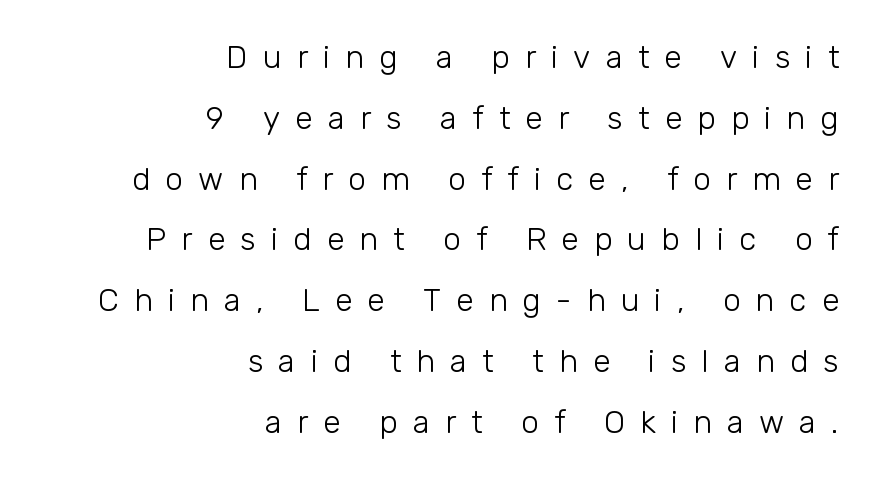
In terms of letterspacing, this is a distinctly airy, spread setting. Layout note: lines flush right. A typesetter would call this leading open, well beyond the default. This rendering employs a face without finishing strokes, i.e., a sans-serif. The words here are not underlined.
